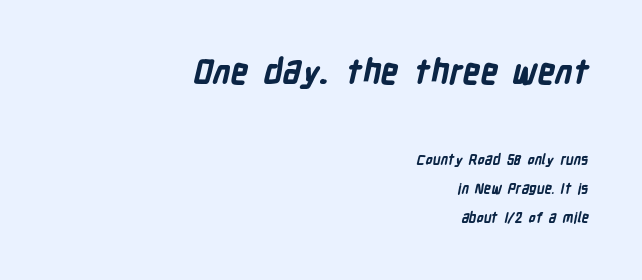
{"serif": "no", "bold": "yes", "weight": "bold", "width": "condensed", "stroke_contrast": "low", "x_height": "medium", "monospaced": "no", "underline": "no", "align": "right", "line_spacing": "loose", "line_spacing_ratio": 2.08, "letter_spacing": "normal", "letter_spacing_em": 0.0, "larger_block": "first", "size_ratio": 2.43, "glyph_px": 34}
